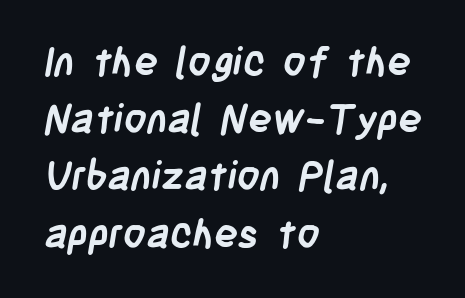
{"serif": "no", "bold": "yes", "weight": "semibold", "width": "condensed", "stroke_contrast": "low", "x_height": "large", "monospaced": "no", "underline": "no", "align": "left", "line_spacing": "normal", "line_spacing_ratio": 1.43, "letter_spacing": "normal", "letter_spacing_em": 0.0, "glyph_px": 40}
